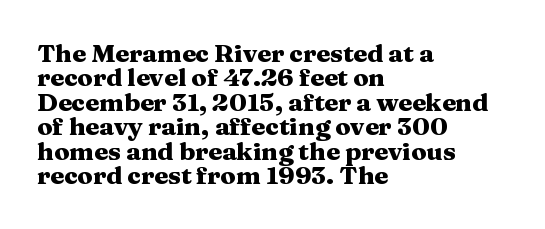
The image shows 25 px bold type, upright; set left-aligned, tight line spacing (0.98x), normal letter spacing, not underlined.
